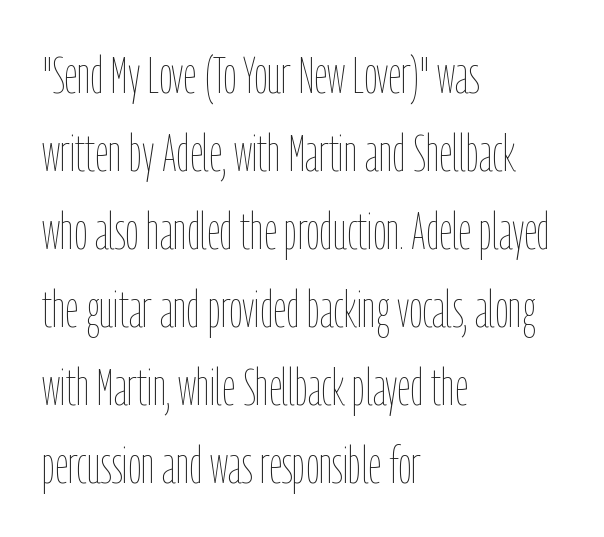
The leading is moderate, giving the passage an even texture. Each word holds together tightly as a unit, with standard inter-letter gaps. The baseline area is clear. Stems and bowls with no extra thickness — not bold.
